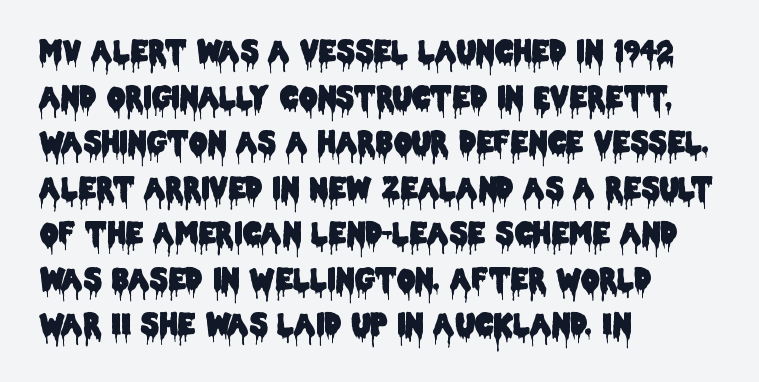
The image shows 29 px condensed sans-serif type, upright; set left-aligned, normal line spacing (1.57x), normal letter spacing, not underlined; low stroke contrast and a large x-height.
